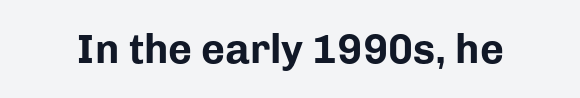
The image shows 41 px bold sans-serif type, upright; set normal letter spacing, not underlined; low stroke contrast and a medium x-height.
